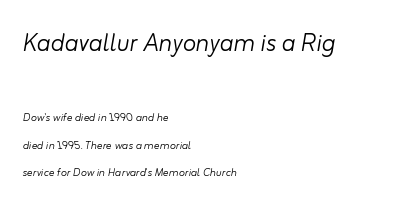
Posture: slanted. Honestly, there is no underline to notice here at all. Quick note: interline space is abundant. Bigger letters appear in the top chunk; the bottom chunk is reduced. Default kerning and tracking; the words read as compact shapes.
